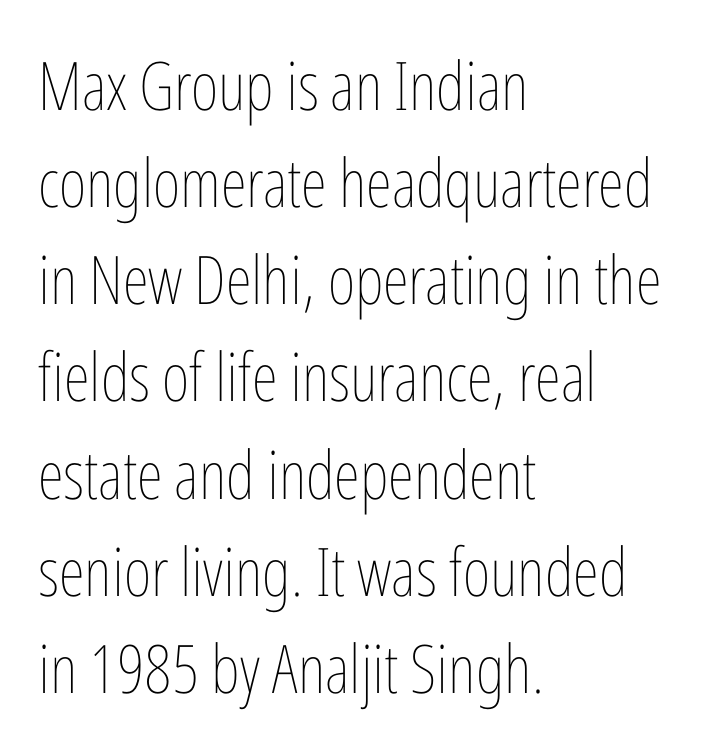
{"italic": "no", "bold": "no", "weight": "thin", "width": "condensed", "stroke_contrast": "low", "x_height": "medium", "monospaced": "no", "underline": "no", "align": "left", "line_spacing": "normal", "line_spacing_ratio": 1.45, "letter_spacing": "normal", "letter_spacing_em": 0.0, "glyph_px": 67}
